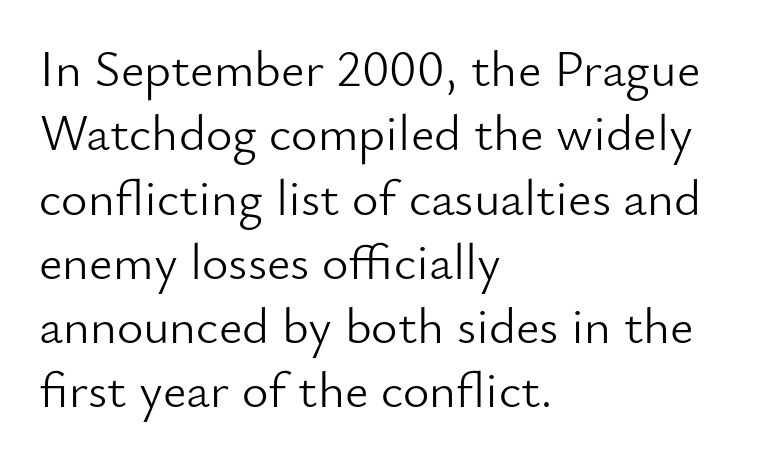
Q: Is the text bold? A: No.
Q: Is the text italic (slanted)? A: No, it is upright.
Q: Is the typeface a serif or a sans-serif typeface? A: Sans-serif.
Q: Is the text underlined? A: No.
Q: How is the paragraph aligned? A: Left-aligned.
Q: Is the spacing between letters normal or unusually wide? A: Normal.
Q: Is the spacing between lines tight, normal or loose? A: Normal.
Q: Width (condensed, normal, or wide)? A: Normal.
Q: Stroke contrast? A: Low.
Q: x-height? A: Small.
Q: Monospaced? A: No.
